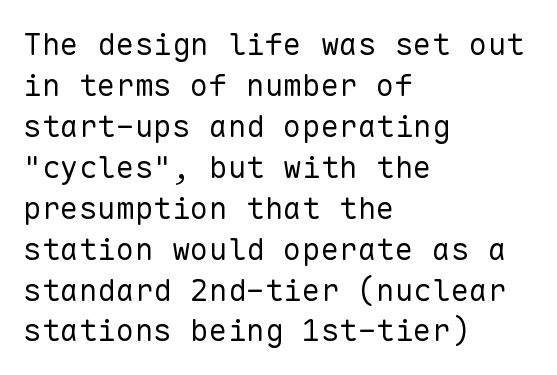
{"serif": "no", "italic": "no", "bold": "no", "weight": "regular", "width": "normal", "stroke_contrast": "low", "x_height": "medium", "monospaced": "yes", "underline": "no", "align": "left", "line_spacing": "normal", "line_spacing_ratio": 1.32, "letter_spacing": "normal", "letter_spacing_em": 0.0, "glyph_px": 31}
